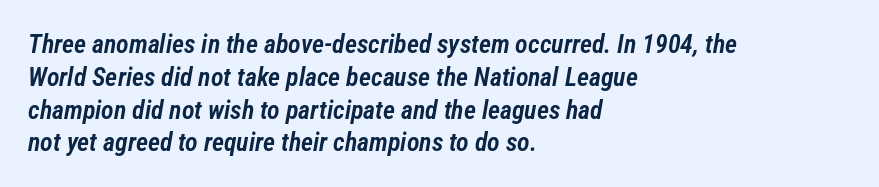
{"italic": "yes", "lean": "right", "slant_degrees": 12, "bold": "semi", "underline": "no", "align": "left", "line_spacing": "normal", "line_spacing_ratio": 1.26, "letter_spacing": "normal", "letter_spacing_em": 0.0, "glyph_px": 26}
